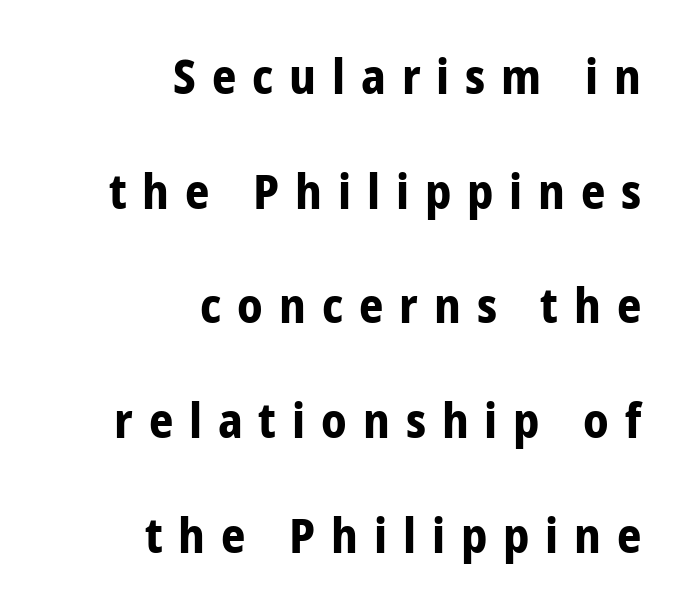
Q: Is the text bold? A: Yes.
Q: Is the text italic (slanted)? A: No, it is upright.
Q: Is the typeface a serif or a sans-serif typeface? A: Sans-serif.
Q: Is the text underlined? A: No.
Q: How is the paragraph aligned? A: Right-aligned.
Q: Is the spacing between letters normal or unusually wide? A: Unusually wide.
Q: Is the spacing between lines tight, normal or loose? A: Loose.
Q: Width (condensed, normal, or wide)? A: Condensed.
Q: Stroke contrast? A: Low.
Q: x-height? A: Large.
Q: Monospaced? A: No.
